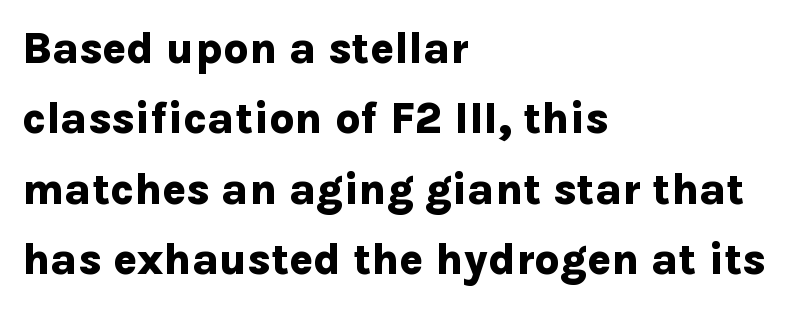
{"serif": "no", "italic": "no", "bold": "yes", "weight": "bold", "width": "normal", "stroke_contrast": "low", "x_height": "medium", "monospaced": "no", "underline": "no", "align": "left", "line_spacing": "normal", "line_spacing_ratio": 1.6, "letter_spacing": "normal", "letter_spacing_em": 0.0, "glyph_px": 44}
